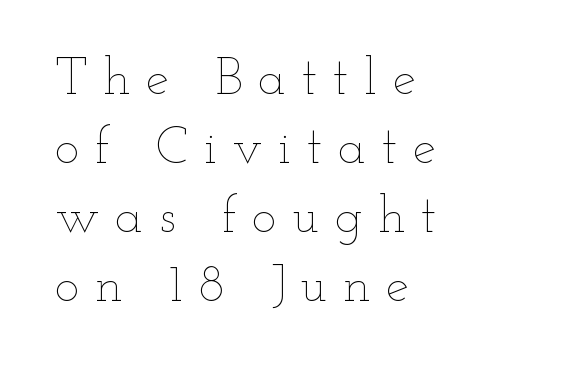
Quick note: interline space is typical. Stroke mass is kept to a normal reading level or below. The horizontal fit of the characters is loose and conspicuously gappy. The type sits square on the baseline with zero lean.
